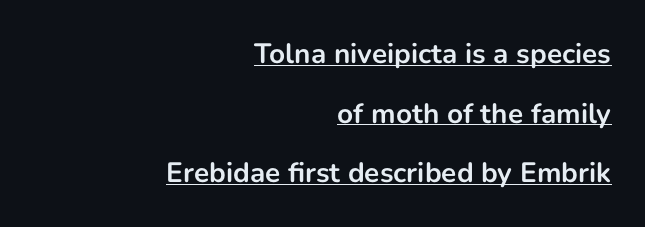
The image shows 28 px bold sans-serif type, upright; set right-aligned, loose line spacing (2.13x), normal letter spacing, underlined; low stroke contrast and a medium x-height.
